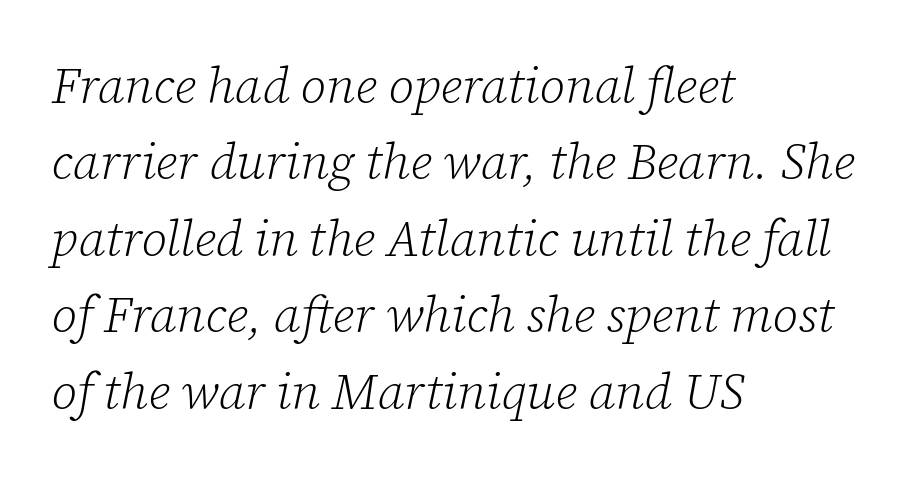
{"serif": "yes", "italic": "yes", "lean": "right", "slant_degrees": 12, "bold": "no", "weight": "light", "width": "normal", "stroke_contrast": "low", "x_height": "medium", "monospaced": "no", "underline": "no", "align": "left", "line_spacing": "normal", "line_spacing_ratio": 1.53, "letter_spacing": "normal", "letter_spacing_em": 0.0, "glyph_px": 50}
